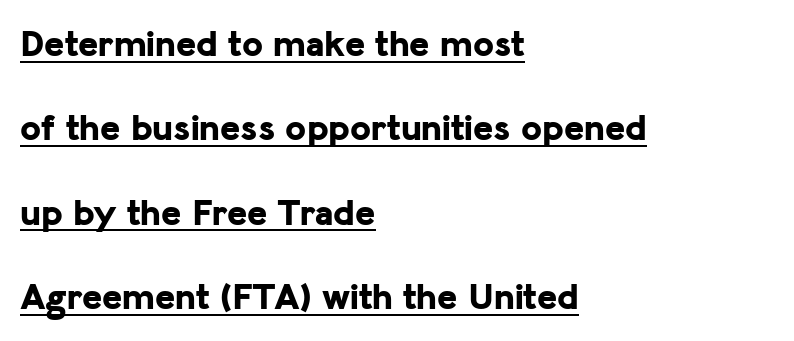
{"serif": "no", "italic": "no", "bold": "yes", "weight": "bold", "width": "normal", "stroke_contrast": "low", "x_height": "medium", "monospaced": "no", "underline": "yes", "align": "left", "line_spacing": "loose", "line_spacing_ratio": 2.22, "letter_spacing": "normal", "letter_spacing_em": 0.0, "glyph_px": 38}
